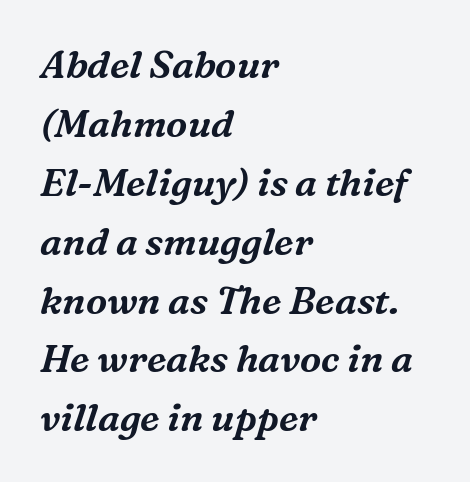
{"serif": "yes", "italic": "yes", "lean": "right", "slant_degrees": 16, "width": "normal", "stroke_contrast": "medium", "x_height": "medium", "monospaced": "no", "underline": "no", "align": "left", "line_spacing": "normal", "line_spacing_ratio": 1.55, "letter_spacing": "normal", "letter_spacing_em": 0.0, "glyph_px": 38}
